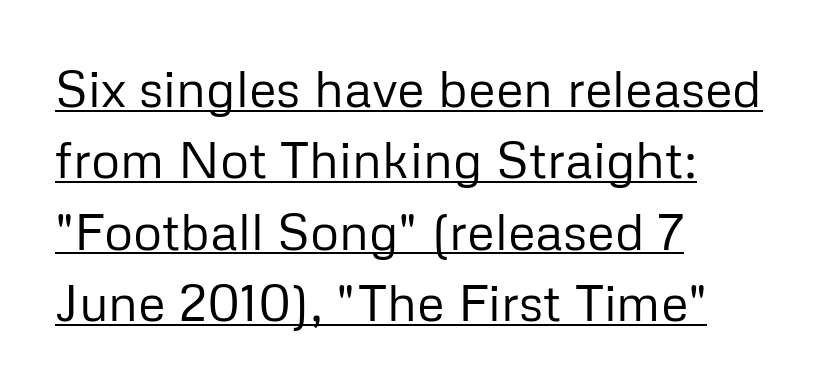
The image shows 51 px regular-weight sans-serif type, upright; set left-aligned, normal line spacing (1.4x), normal letter spacing, underlined; low stroke contrast and a medium x-height.
